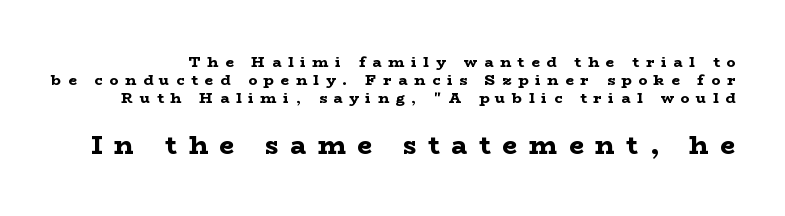
The image shows 26 px bold type, upright; set line spacing 1.19x, unusually wide letter spacing (+0.45 em), not underlined; the second (bottom) block is 1.73x larger.
